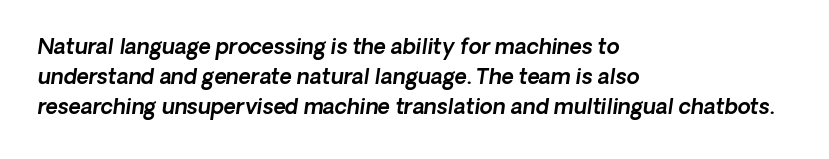
Nobody touched the tracking dial on this one. If you drew a ruler down the left edge, every line would touch it. Quick note: interline space is typical. A clean baseline with only descenders dipping below it.
